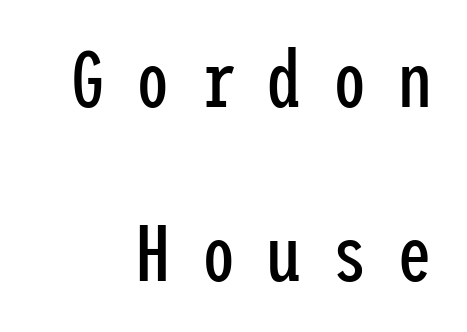
Q: Is the text bold? A: No.
Q: Is the text italic (slanted)? A: No, it is upright.
Q: Is the typeface a serif or a sans-serif typeface? A: Sans-serif.
Q: Is the text underlined? A: No.
Q: How is the paragraph aligned? A: Right-aligned.
Q: Is the spacing between letters normal or unusually wide? A: Unusually wide.
Q: Is the spacing between lines tight, normal or loose? A: Loose.
Q: Width (condensed, normal, or wide)? A: Condensed.
Q: Stroke contrast? A: Low.
Q: x-height? A: Medium.
